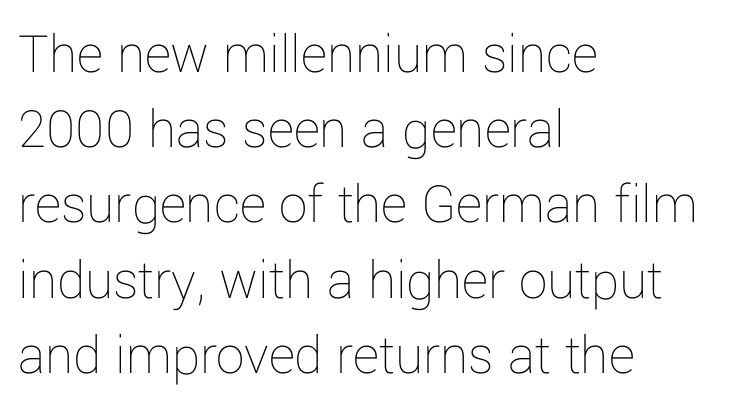
The image shows 57 px thin type, upright; set left-aligned, normal line spacing (1.32x), normal letter spacing, not underlined; low stroke contrast and a medium x-height.
